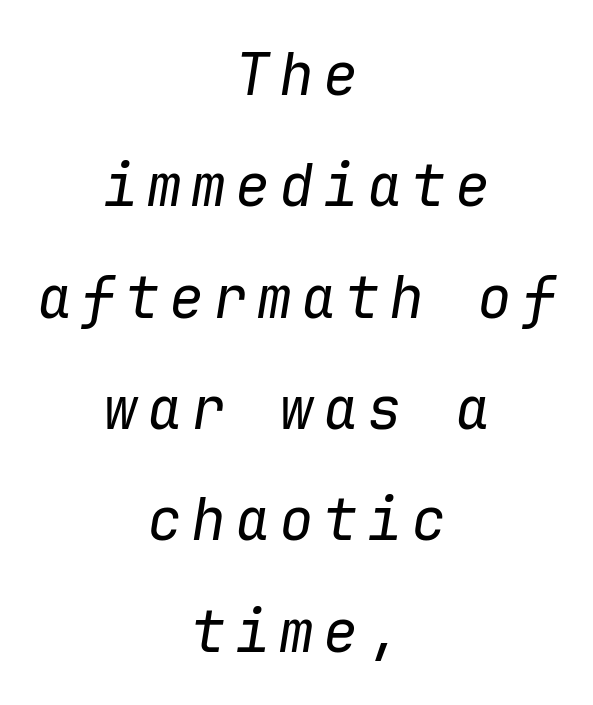
The image shows 58 px regular-weight type, italic (leaning right), monospaced; set centered, loose line spacing (1.92x), not underlined; low stroke contrast and a medium x-height.
